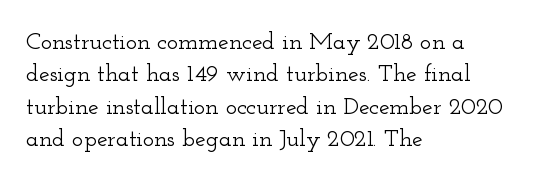
{"italic": "no", "underline": "no", "align": "left", "line_spacing": "normal", "line_spacing_ratio": 1.35, "letter_spacing": "normal", "letter_spacing_em": 0.0, "glyph_px": 24}
